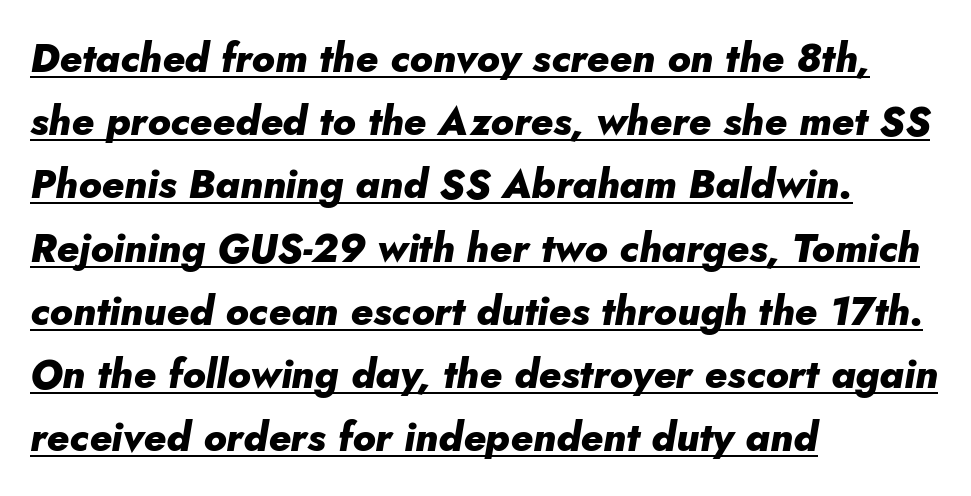
The image shows 40 px heavy type, italic (leaning right); set left-aligned, normal line spacing (1.58x), normal letter spacing, underlined; low stroke contrast and a small x-height.
